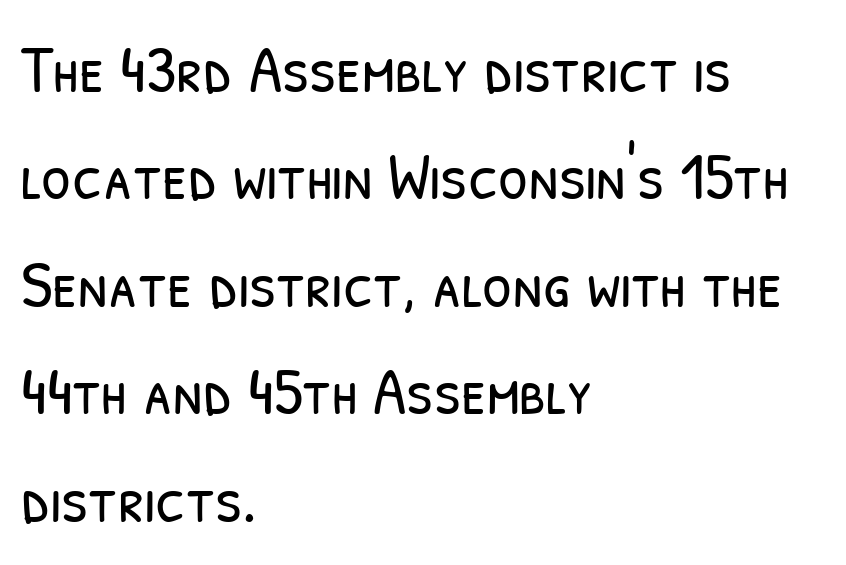
You can tell from the bare stems that sans-serif type was used. This rendering features lettering with no underline. Each letter keeps its own natural width here, so spacing adapts to shape. Leading: standard. Caption: multi-line text, flush left, ragged right. No chunkiness to these letters — they're not bold.
